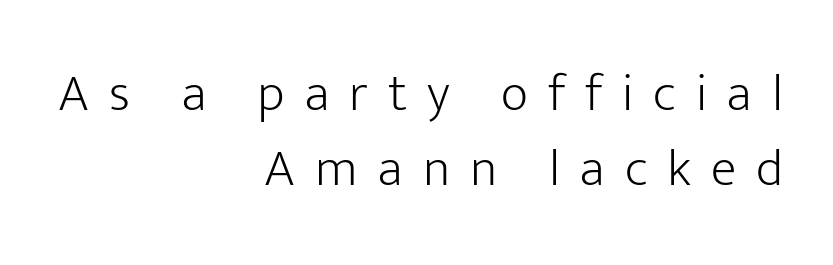
{"serif": "no", "italic": "no", "bold": "no", "weight": "light", "width": "normal", "stroke_contrast": "low", "x_height": "medium", "monospaced": "no", "underline": "no", "align": "right", "line_spacing": "normal", "line_spacing_ratio": 1.42, "letter_spacing": "wide", "letter_spacing_em": 0.38, "glyph_px": 53}
